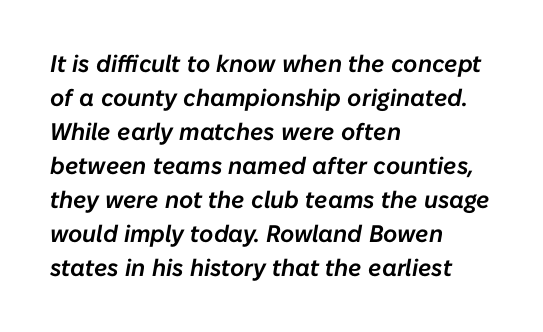
Q: Is the text italic (slanted)? A: Yes, it leans right by about 10 degrees.
Q: Is the text underlined? A: No.
Q: How is the paragraph aligned? A: Left-aligned.
Q: Is the spacing between letters normal or unusually wide? A: Normal.
Q: Is the spacing between lines tight, normal or loose? A: Normal.
